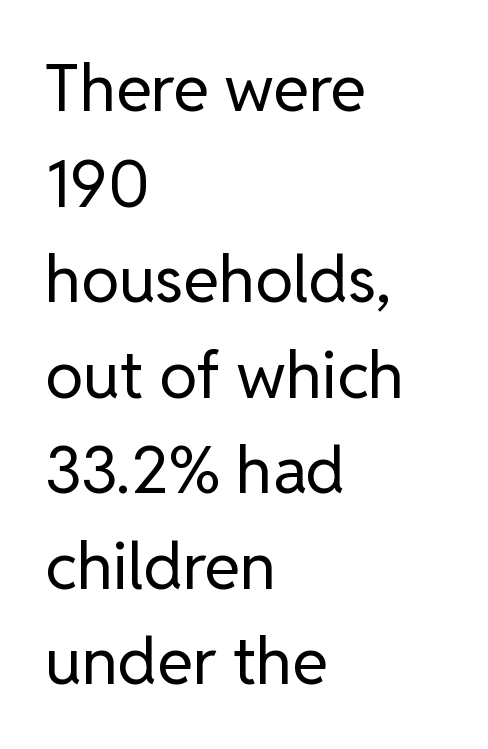
Unlike a traditional serif, this face leaves its strokes unadorned. Compared with typical body copy, the letter spacing here is the same. Honestly, there is no underline to notice here at all. The space between consecutive lines is moderate. Vertical stems look standard width or narrower in stroke.
